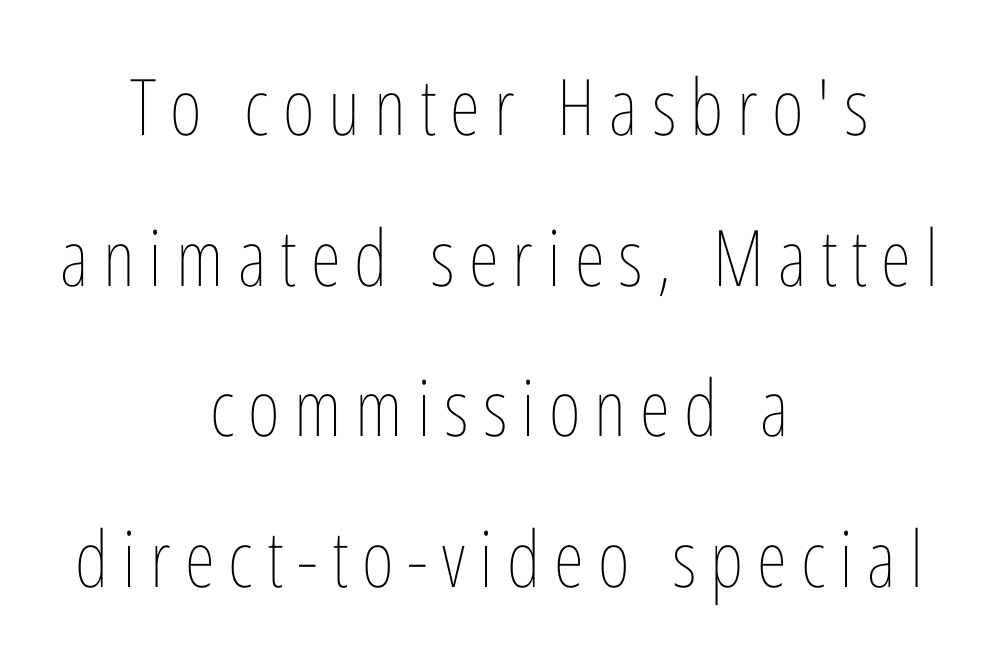
The image shows 78 px thin, condensed type, upright; set centered, loose line spacing (1.93x), not underlined; low stroke contrast and a medium x-height.
